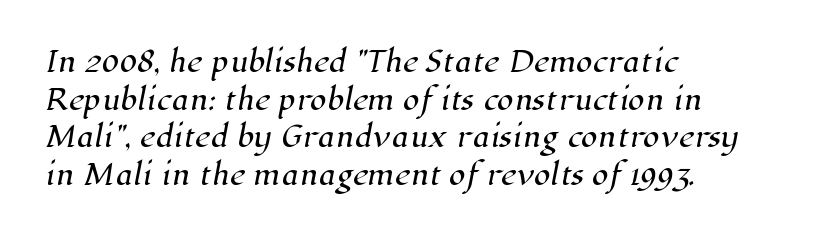
{"underline": "no", "align": "left", "line_spacing": "normal", "line_spacing_ratio": 1.39, "letter_spacing": "normal", "letter_spacing_em": 0.0, "glyph_px": 27}
